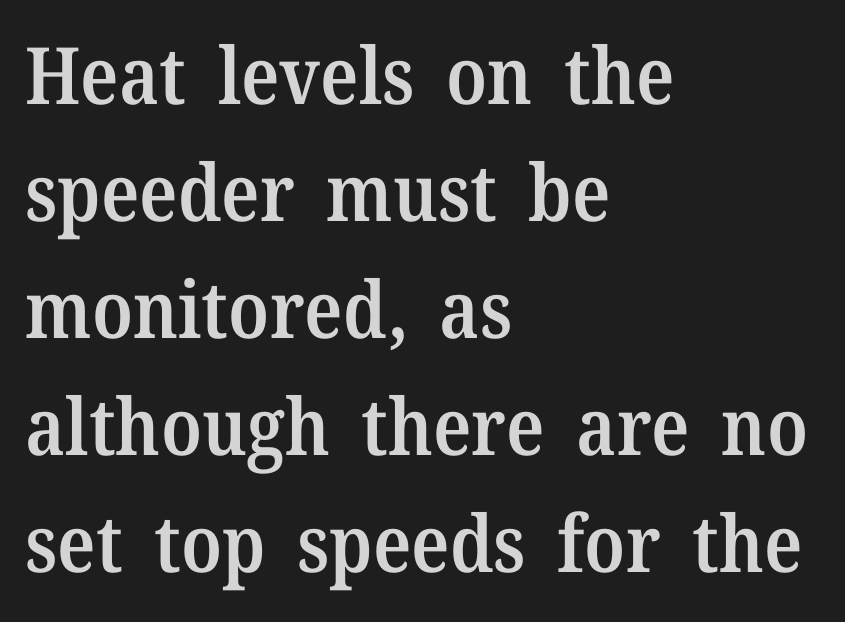
The setting favours the left margin, as ordinary paragraphs usually do. A fair bit of extra ink — the face is semibold, not bold. The tracking reads as untouched default to a designer's eye. Every stem runs plumb, perpendicular to the baseline.
